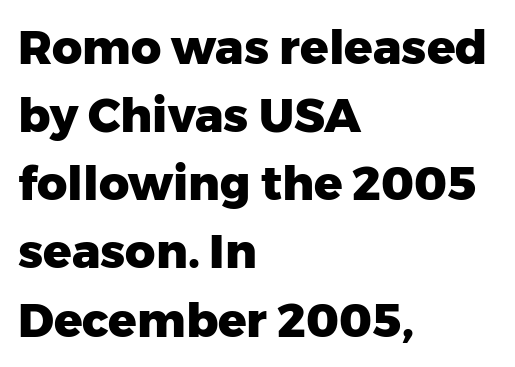
Compared with an ordinary text face, these strokes are far heavier — a full bold. The text was rendered using a sans face with plain stroke endings. All the whitespace from short lines collects on the right. The type sits square on the baseline with zero lean. The rendering uses a moderate line-height, typical for paragraphs.
